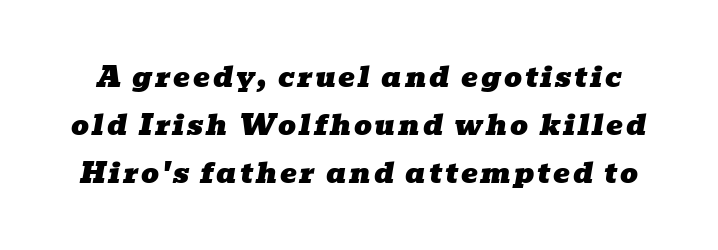
Check where the strokes stop: tiny serifs finish them off. The specimen omits any rule beneath the text block's lines. The text carries the slant typical of an italic or oblique font. The letters advance in unequal steps, a hallmark of proportional type.
